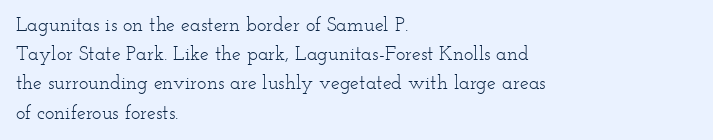
The image shows 20 px text type, upright; set left-aligned, normal line spacing (1.46x), normal letter spacing, not underlined.
